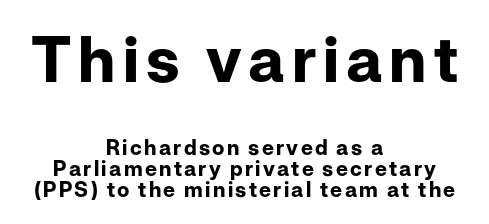
{"serif": "no", "italic": "no", "bold": "yes", "weight": "bold", "width": "normal", "stroke_contrast": "low", "x_height": "medium", "monospaced": "no", "underline": "no", "align": "center", "line_spacing": "tight", "line_spacing_ratio": 1.01, "larger_block": "first", "size_ratio": 3.0, "glyph_px": 63}
